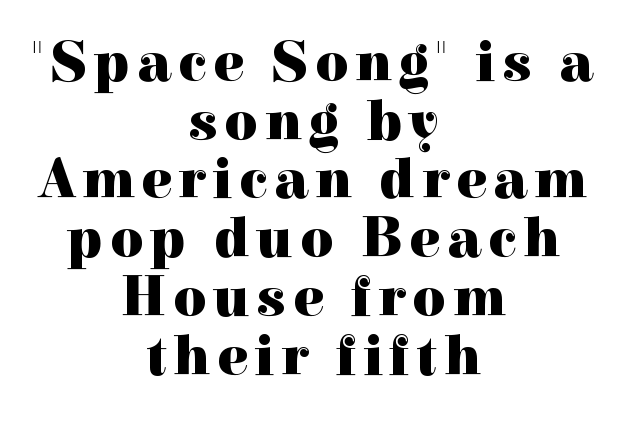
Q: Is the text bold? A: Yes.
Q: Is the text italic (slanted)? A: No, it is upright.
Q: Is the typeface a serif or a sans-serif typeface? A: Serif.
Q: Is the text underlined? A: No.
Q: How is the paragraph aligned? A: Centered.
Q: Is the spacing between lines tight, normal or loose? A: Tight.
Q: Width (condensed, normal, or wide)? A: Normal.
Q: x-height? A: Medium.
Q: Monospaced? A: No.
